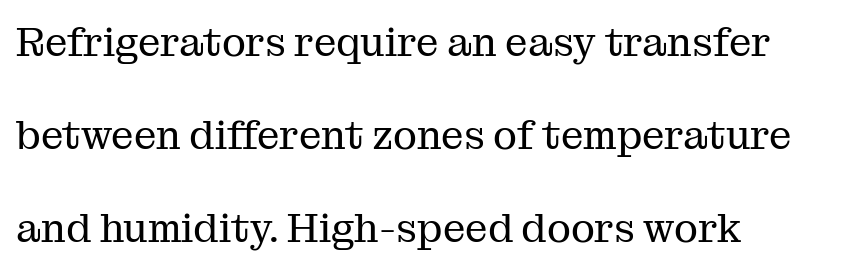
The image shows 40 px regular-weight serif type, upright; set left-aligned, loose line spacing (2.32x), normal letter spacing, not underlined; medium stroke contrast and a medium x-height.
